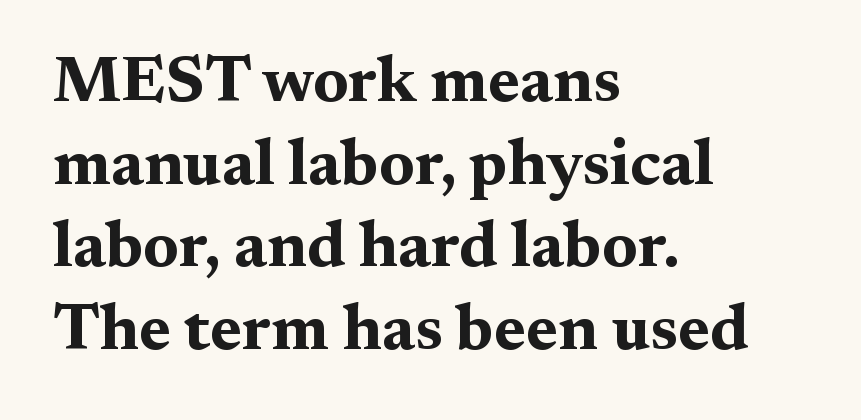
The image shows 65 px bold, wide serif type, upright; set left-aligned, normal line spacing (1.27x), normal letter spacing, not underlined; medium stroke contrast and a medium x-height.
